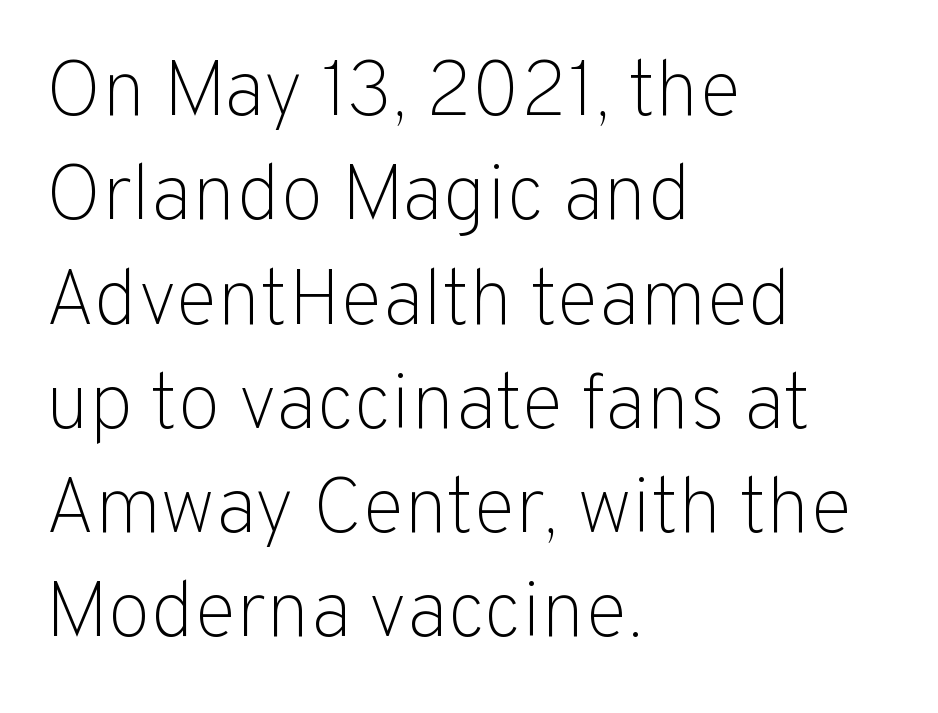
Q: Is the text bold? A: No.
Q: Is the text italic (slanted)? A: No, it is upright.
Q: Is the typeface a serif or a sans-serif typeface? A: Sans-serif.
Q: Is the text underlined? A: No.
Q: How is the paragraph aligned? A: Left-aligned.
Q: Is the spacing between letters normal or unusually wide? A: Normal.
Q: Is the spacing between lines tight, normal or loose? A: Normal.
Q: Width (condensed, normal, or wide)? A: Normal.
Q: Stroke contrast? A: Low.
Q: x-height? A: Medium.
Q: Monospaced? A: No.
